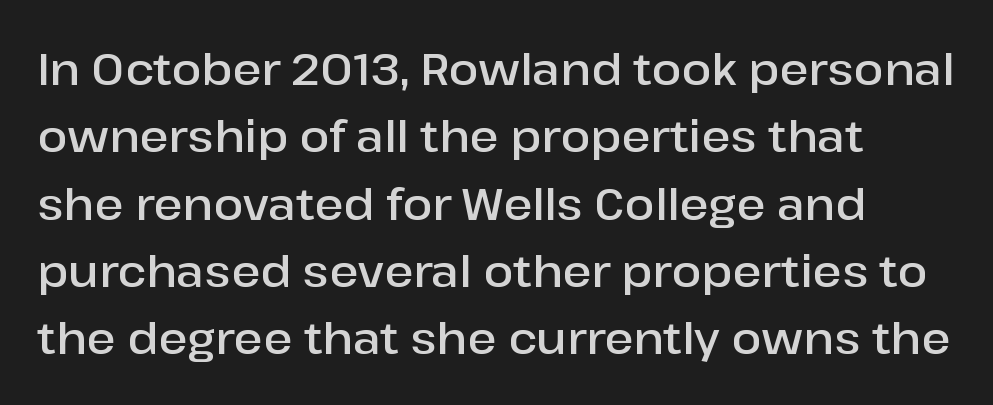
Q: Is the text bold? A: Semi-bold.
Q: Is the text italic (slanted)? A: No, it is upright.
Q: Is the typeface a serif or a sans-serif typeface? A: Sans-serif.
Q: Is the text underlined? A: No.
Q: How is the paragraph aligned? A: Left-aligned.
Q: Is the spacing between letters normal or unusually wide? A: Normal.
Q: Is the spacing between lines tight, normal or loose? A: Normal.
Q: Width (condensed, normal, or wide)? A: Normal.
Q: Stroke contrast? A: Low.
Q: x-height? A: Medium.
Q: Monospaced? A: No.
